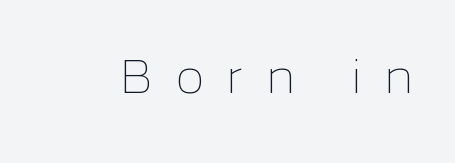
The passage shown has open, widely tracked lettering throughout. These lines were composed using upright roman letters. Just letters on the line, the space beneath them empty. Varying glyph widths throughout — classic text-font behaviour. The font sits on the lighter half of the weight spectrum, regular included.
